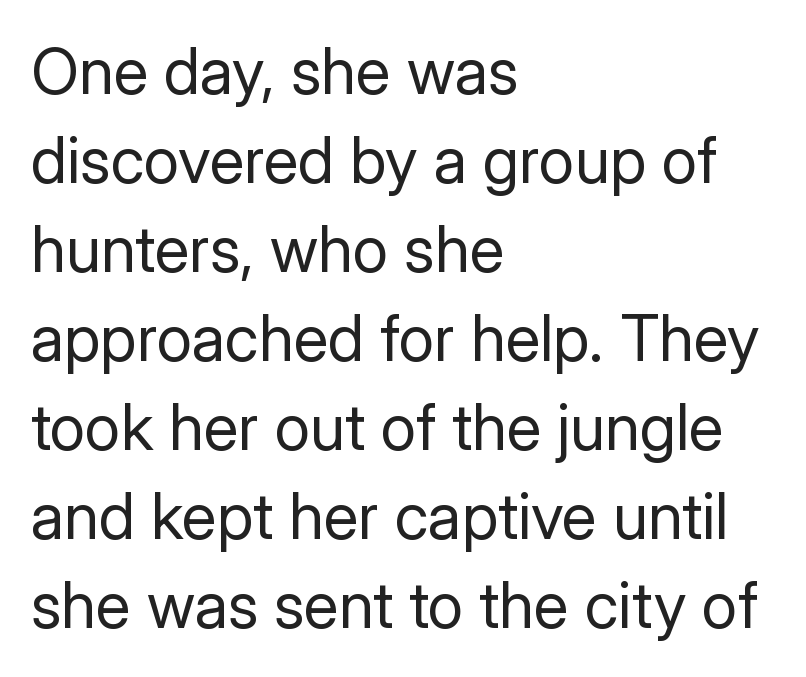
{"serif": "no", "italic": "no", "bold": "no", "weight": "regular", "width": "normal", "stroke_contrast": "low", "x_height": "medium", "monospaced": "no", "underline": "no", "align": "left", "line_spacing": "normal", "line_spacing_ratio": 1.39, "letter_spacing": "normal", "letter_spacing_em": 0.0, "glyph_px": 64}
